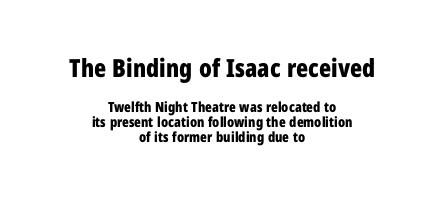
Q: Is the text bold? A: Yes.
Q: Is the text italic (slanted)? A: No, it is upright.
Q: Is the text underlined? A: No.
Q: How is the paragraph aligned? A: Centered.
Q: Is the spacing between letters normal or unusually wide? A: Normal.
Q: Is the spacing between lines tight, normal or loose? A: Tight.
Q: Which block of text is set in a larger size, the first (top) or the second (bottom)? A: The first (top) one.
